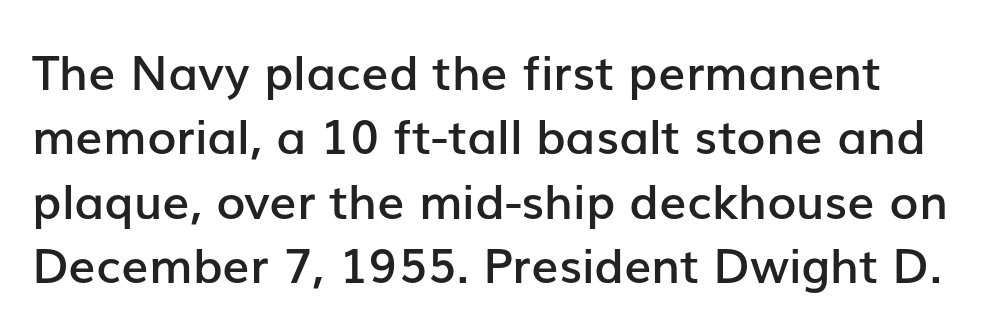
{"serif": "no", "italic": "no", "bold": "semi", "weight": "semibold", "width": "normal", "stroke_contrast": "low", "x_height": "medium", "monospaced": "no", "underline": "no", "line_spacing": "normal", "line_spacing_ratio": 1.34, "letter_spacing": "normal", "letter_spacing_em": 0.0, "glyph_px": 48}
